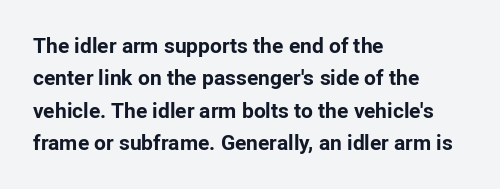
The image shows 21 px bold type, upright; set left-aligned, normal line spacing (1.54x), normal letter spacing, not underlined.
